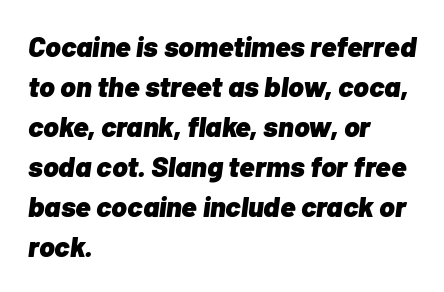
{"italic": "yes", "lean": "right", "slant_degrees": 7, "bold": "yes", "weight": "heavy", "width": "normal", "stroke_contrast": "low", "x_height": "medium", "monospaced": "no", "underline": "no", "align": "left", "line_spacing": "normal", "line_spacing_ratio": 1.38, "letter_spacing": "normal", "letter_spacing_em": 0.0, "glyph_px": 29}
